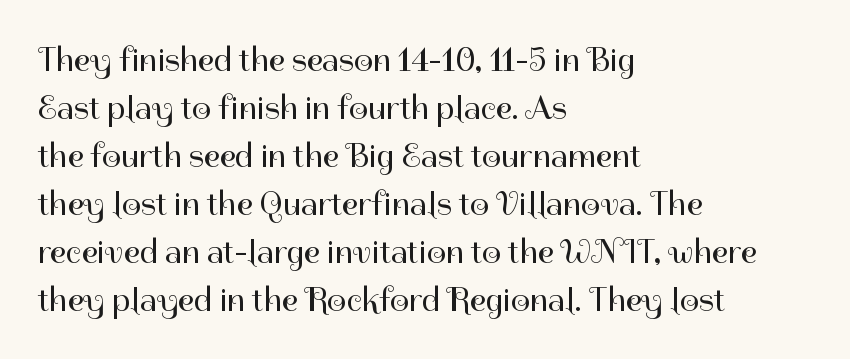
Q: Is the text bold? A: No.
Q: Is the text italic (slanted)? A: No, it is upright.
Q: Is the typeface a serif or a sans-serif typeface? A: Sans-serif.
Q: Is the text underlined? A: No.
Q: How is the paragraph aligned? A: Left-aligned.
Q: Is the spacing between letters normal or unusually wide? A: Normal.
Q: Is the spacing between lines tight, normal or loose? A: Normal.
Q: Width (condensed, normal, or wide)? A: Normal.
Q: Stroke contrast? A: High.
Q: x-height? A: Medium.
Q: Monospaced? A: No.
